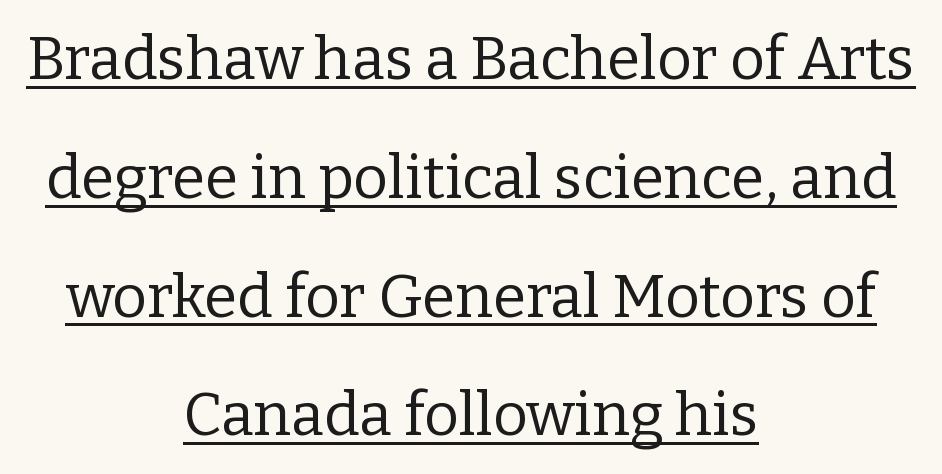
Q: Is the text bold? A: No.
Q: Is the text italic (slanted)? A: No, it is upright.
Q: Is the typeface a serif or a sans-serif typeface? A: Serif.
Q: Is the text underlined? A: Yes.
Q: How is the paragraph aligned? A: Centered.
Q: Is the spacing between letters normal or unusually wide? A: Normal.
Q: Is the spacing between lines tight, normal or loose? A: Loose.
Q: Width (condensed, normal, or wide)? A: Normal.
Q: Stroke contrast? A: Low.
Q: x-height? A: Medium.
Q: Monospaced? A: No.
